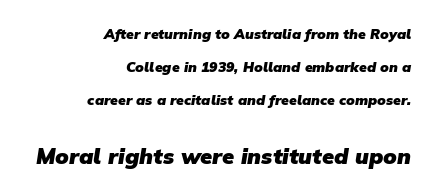
Students, note that the glyphs here touch the page at normal intervals. The paragraph has a hard right edge and a soft left edge. Block two is the big one; block one sits smaller above it. A bare baseline throughout the passage. Horizontal bands of white between lines are thick stripes.
